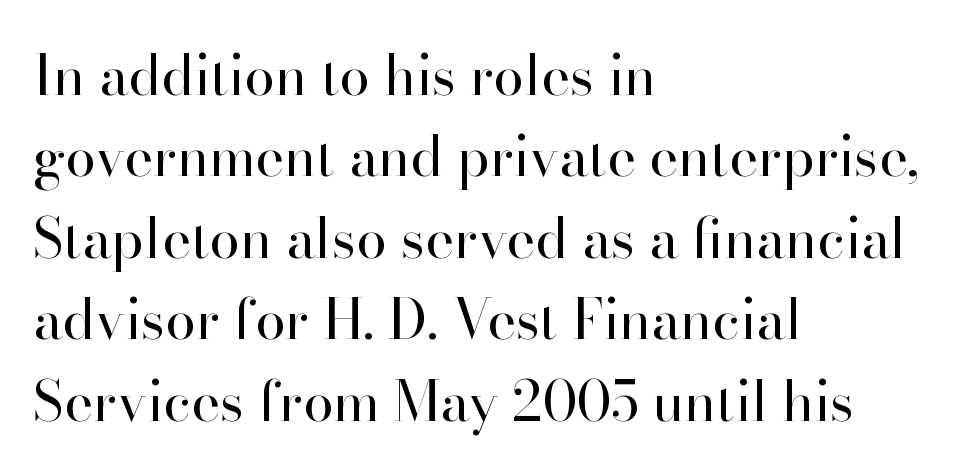
The image shows 55 px regular-weight serif type, upright; set left-aligned, normal line spacing (1.48x), normal letter spacing, not underlined; high stroke contrast and a small x-height.
